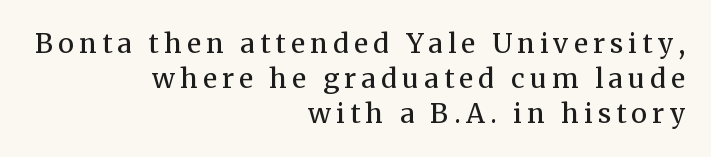
{"italic": "no", "bold": "no", "underline": "no", "align": "right", "line_spacing": "normal", "line_spacing_ratio": 1.29, "glyph_px": 27}
